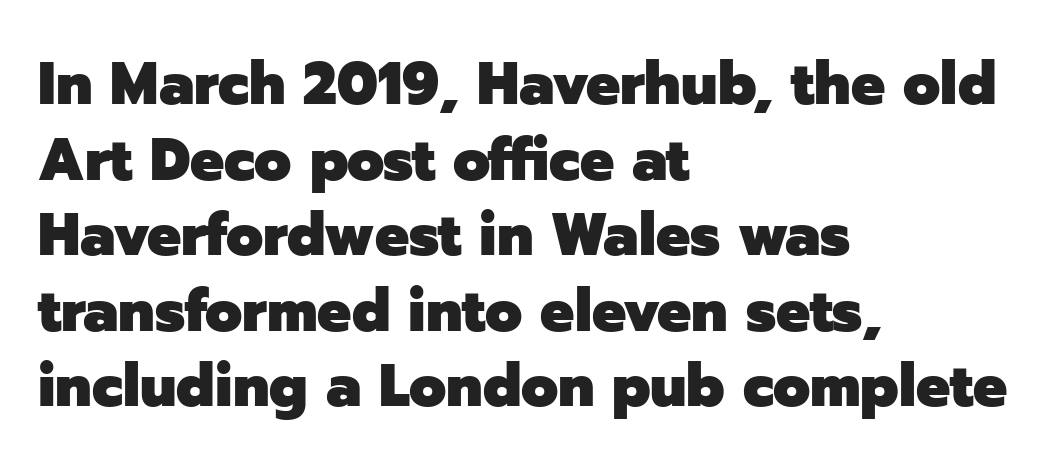
{"serif": "no", "italic": "no", "bold": "yes", "weight": "heavy", "width": "normal", "stroke_contrast": "low", "x_height": "medium", "monospaced": "no", "underline": "no", "align": "left", "line_spacing": "normal", "line_spacing_ratio": 1.26, "letter_spacing": "normal", "letter_spacing_em": 0.0, "glyph_px": 60}
